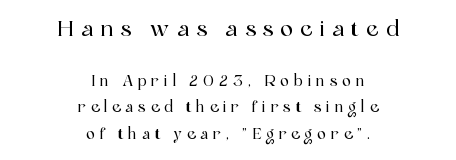
This rendering features lettering with no underline. Size hierarchy here favors the leading block over the trailing one. The tracking reads as deliberately expanded to a designer's eye. Tall strokes in this sample are plumb rather than angled.
